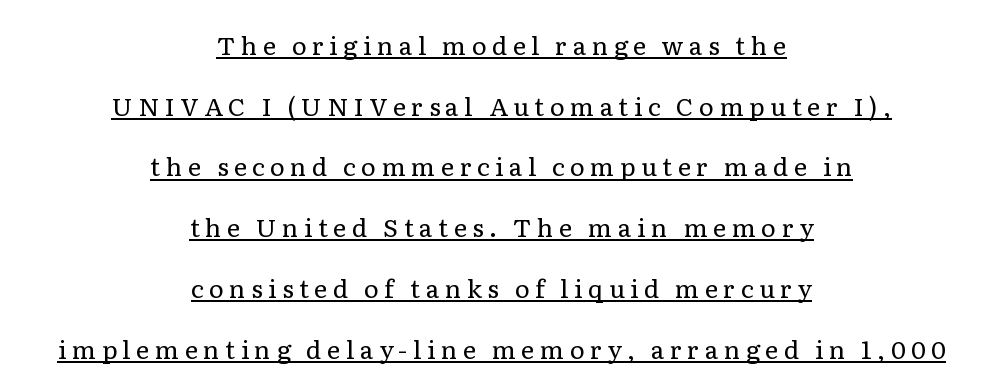
Here the glyphs are tracked loosely, breaking word shapes into spaced letters. Is the stroke heavy? The answer is a plain regular-or-lighter. The face used here appears with an underline applied. This rendering uses center alignment, leaving both contours irregular but symmetric.
